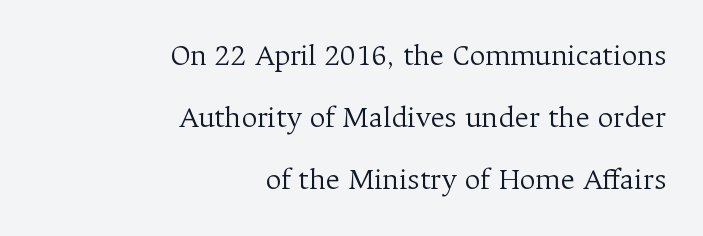
{"serif": "yes", "italic": "no", "bold": "no", "weight": "light", "width": "normal", "stroke_contrast": "medium", "x_height": "medium", "monospaced": "no", "underline": "no", "align": "right", "line_spacing": "loose", "line_spacing_ratio": 2.0, "letter_spacing": "normal", "letter_spacing_em": 0.0, "glyph_px": 31}
